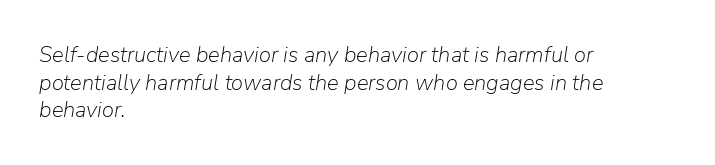
The image shows 22 px text type, italic (leaning right); set left-aligned, normal line spacing (1.26x), normal letter spacing, not underlined.
